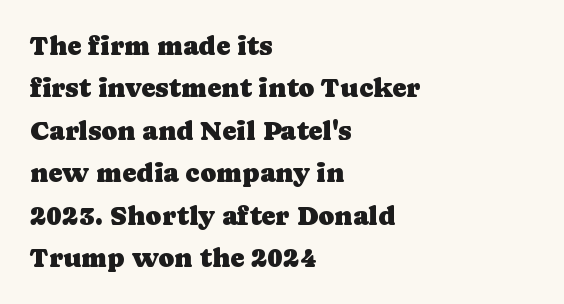
{"italic": "no", "underline": "no", "align": "left", "line_spacing": "normal", "line_spacing_ratio": 1.57, "letter_spacing": "normal", "letter_spacing_em": 0.0, "glyph_px": 27}
